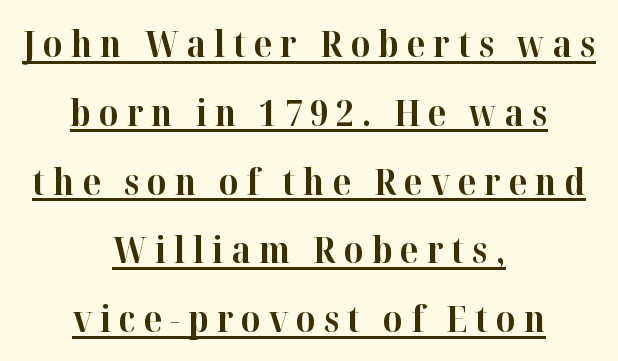
The image shows 37 px bold serif type, upright; set centered, line spacing 1.86x, unusually wide letter spacing (+0.21 em), underlined; high stroke contrast and a medium x-height.
